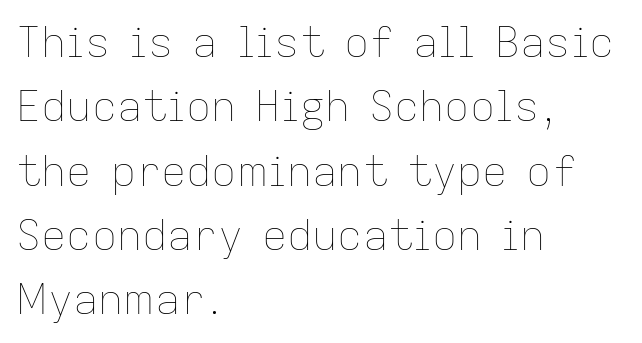
Q: Is the text bold? A: No.
Q: Is the text italic (slanted)? A: No, it is upright.
Q: Is the text underlined? A: No.
Q: How is the paragraph aligned? A: Left-aligned.
Q: Is the spacing between letters normal or unusually wide? A: Normal.
Q: Is the spacing between lines tight, normal or loose? A: Normal.
Q: Width (condensed, normal, or wide)? A: Normal.
Q: Stroke contrast? A: Low.
Q: x-height? A: Medium.
Q: Monospaced? A: No.
